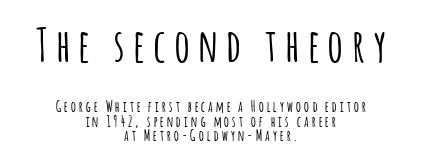
The image shows 45 px condensed sans-serif type, upright; set centered, tight line spacing (0.98x), unusually wide letter spacing (+0.22 em), not underlined; the first (top) block is 3.0x larger; low stroke contrast and a large x-height.
